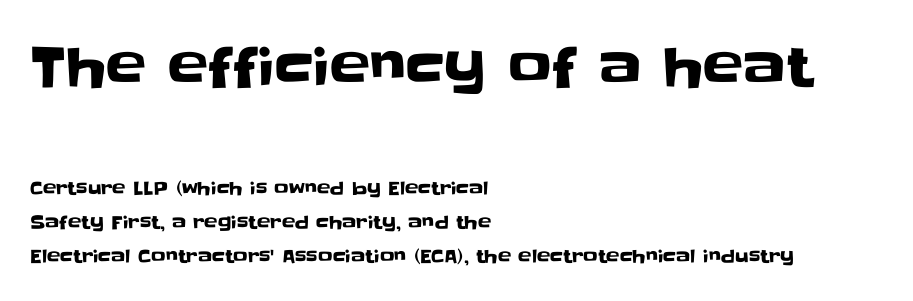
Leading: increased. Looks like regular typesetting: each glyph gets only the width it needs. Regarding serifs, this sample does without them. Large over small — that's the arrangement of the two blocks here.
